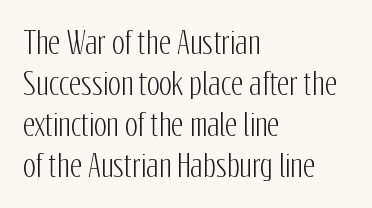
{"serif": "no", "italic": "no", "width": "condensed", "stroke_contrast": "low", "x_height": "medium", "monospaced": "no", "underline": "no", "align": "left", "line_spacing": "normal", "line_spacing_ratio": 1.37, "letter_spacing": "normal", "letter_spacing_em": 0.0, "glyph_px": 30}
